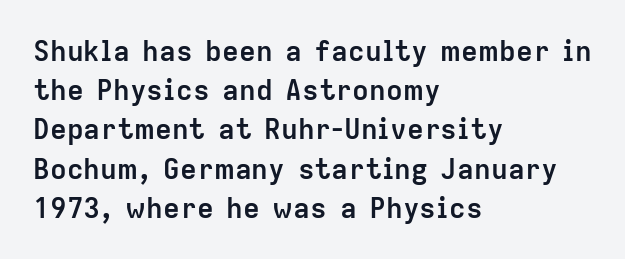
The paragraph shown leans on its left margin. The baseline area is clear. These lines sit exactly where default settings would place them. Compared with an ordinary text face, these strokes are far heavier — a full bold. The horizontal fit of the characters is conventional and even. Each letter keeps its own natural width here, so spacing adapts to shape.
